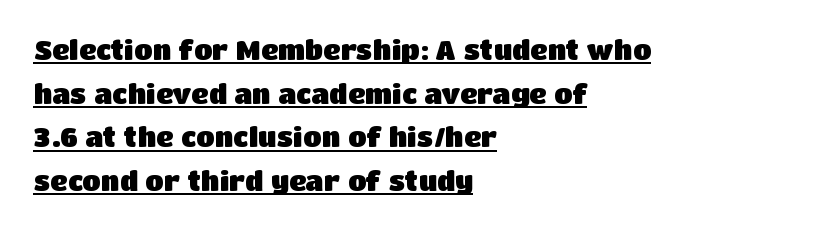
Leading: standard. Unlike italic type, these characters show no tilt at all. Here the glyphs are tracked normally, forming tight word shapes. Notice how the passage keeps a crisp vertical edge on the left only. Is the type bold? Yes — the strokes are clearly thick and heavy.
